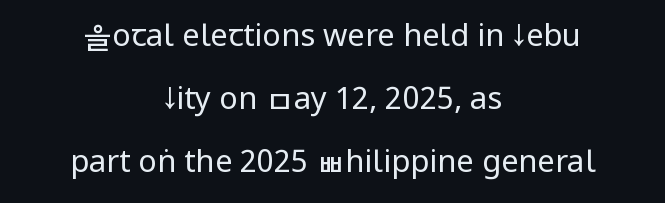
{"serif": "no", "italic": "no", "bold": "no", "weight": "regular", "width": "condensed", "stroke_contrast": "low", "x_height": "large", "monospaced": "no", "underline": "no", "align": "center", "line_spacing": "loose", "line_spacing_ratio": 2.04, "letter_spacing": "normal", "letter_spacing_em": 0.0, "glyph_px": 31}
